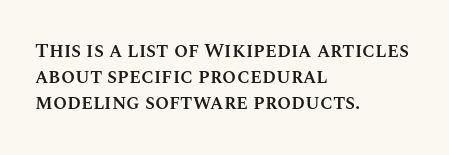
In terms of letterspacing, this is plain default setting. Leftover space on each line is placed entirely after the last word. When letters stand straight like this, we call the style roman or upright. Firm but not heavy-handed strokes: this text is semibold.
